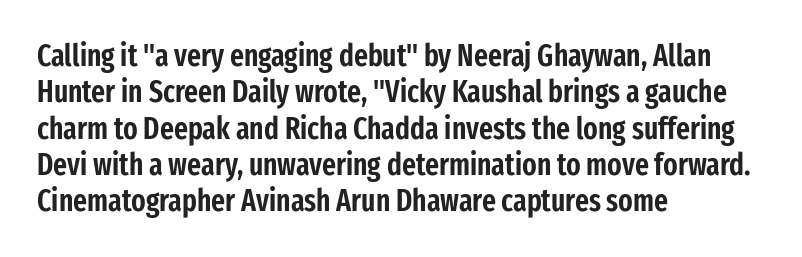
Q: Is the text italic (slanted)? A: No, it is upright.
Q: Is the typeface a serif or a sans-serif typeface? A: Sans-serif.
Q: Is the text underlined? A: No.
Q: How is the paragraph aligned? A: Left-aligned.
Q: Is the spacing between letters normal or unusually wide? A: Normal.
Q: Width (condensed, normal, or wide)? A: Condensed.
Q: Stroke contrast? A: Low.
Q: x-height? A: Medium.
Q: Monospaced? A: No.
